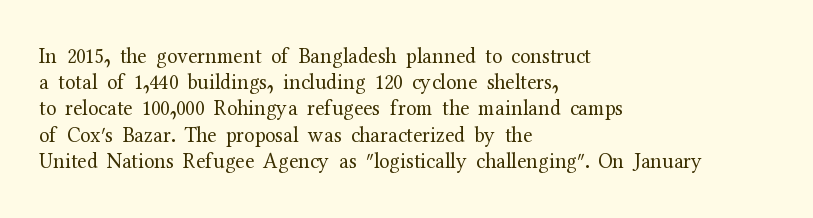
Q: Is the text bold? A: No.
Q: Is the text italic (slanted)? A: No, it is upright.
Q: Is the text underlined? A: No.
Q: How is the paragraph aligned? A: Left-aligned.
Q: Is the spacing between letters normal or unusually wide? A: Normal.
Q: Is the spacing between lines tight, normal or loose? A: Normal.
